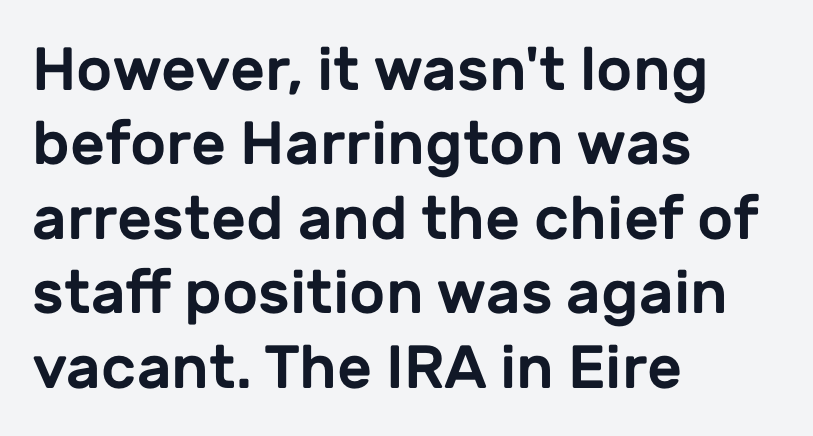
The image shows 61 px sans-serif type, upright; set left-aligned, line spacing 1.22x, normal letter spacing, not underlined; low stroke contrast and a medium x-height.
